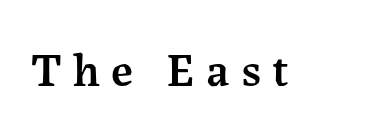
The typeface chosen for these lines features serifs. These lines have a slow, spaced-out rhythm from letter to letter. Set as a demibold, roughly 600 on the weight scale. Only glyphs here, with clear space below each row.
